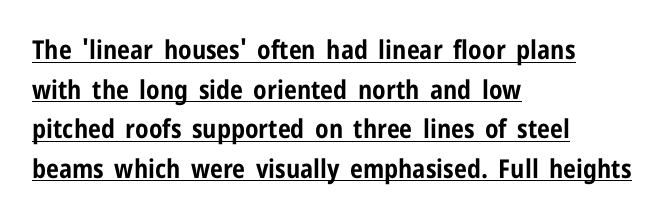
Q: Is the text bold? A: Yes.
Q: Is the text italic (slanted)? A: No, it is upright.
Q: Is the text underlined? A: Yes.
Q: How is the paragraph aligned? A: Left-aligned.
Q: Is the spacing between letters normal or unusually wide? A: Normal.
Q: Is the spacing between lines tight, normal or loose? A: Normal.
